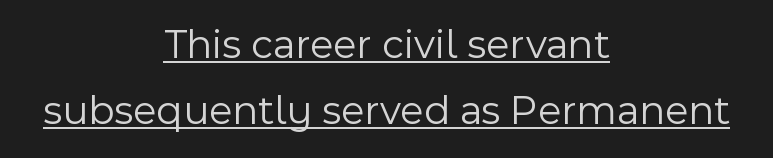
The designer went with a sans here, leaving each stem footless. Nope, not italic — everything's standing straight. Does extra space separate the letters? No, they use regular spacing. Decoration check: the copy is underlined.
